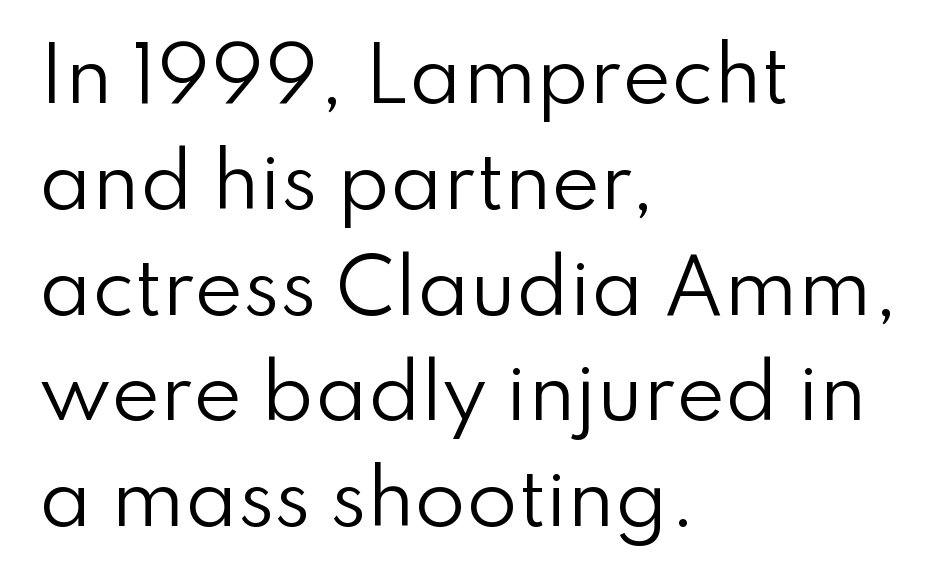
The baseline area is clear. Evenly set lines give the paragraph a standard silhouette. Notice how the passage keeps a crisp vertical edge on the left only. The typeface chosen for these lines omits serifs. Each letter keeps its own natural width here, so spacing adapts to shape. Characters remain perfectly vertical along every line.
